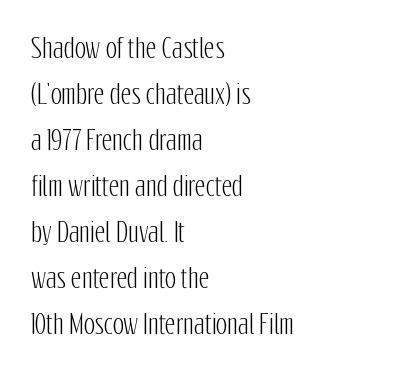
{"italic": "no", "underline": "no", "align": "left", "line_spacing_ratio": 1.77, "letter_spacing": "normal", "letter_spacing_em": 0.0, "glyph_px": 26}
